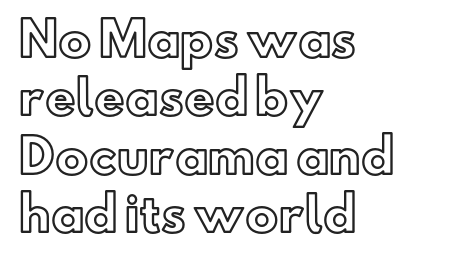
{"italic": "no", "width": "normal", "x_height": "small", "monospaced": "no", "underline": "no", "align": "left", "line_spacing_ratio": 1.24, "letter_spacing": "normal", "letter_spacing_em": 0.0, "glyph_px": 47}
